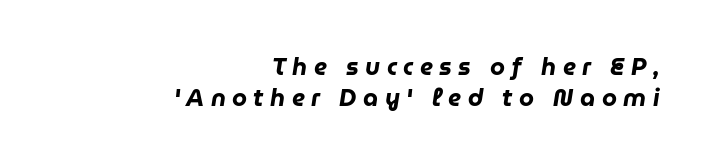
Q: Is the text bold? A: Yes.
Q: Is the text italic (slanted)? A: Yes, it leans right by about 9 degrees.
Q: Is the text underlined? A: No.
Q: How is the paragraph aligned? A: Right-aligned.
Q: Is the spacing between letters normal or unusually wide? A: Unusually wide.
Q: Is the spacing between lines tight, normal or loose? A: Normal.
